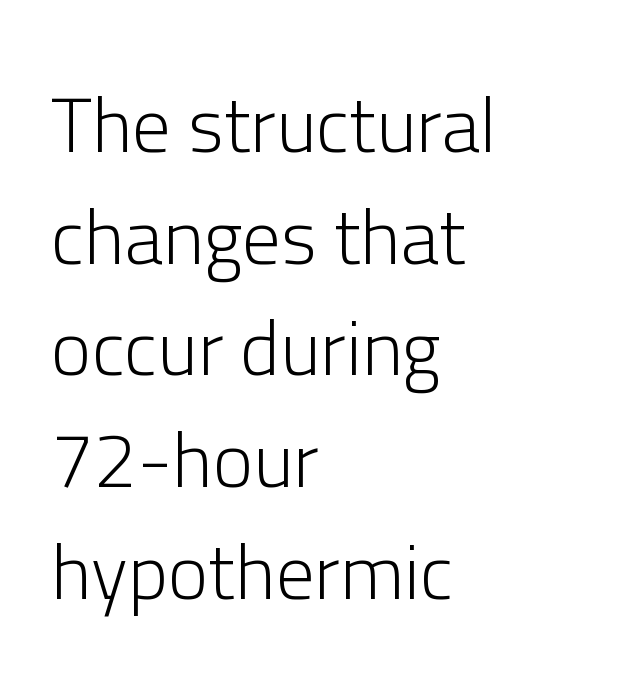
{"serif": "no", "italic": "no", "bold": "no", "weight": "light", "width": "normal", "stroke_contrast": "low", "x_height": "medium", "monospaced": "no", "underline": "no", "align": "left", "line_spacing": "normal", "line_spacing_ratio": 1.45, "letter_spacing": "normal", "letter_spacing_em": 0.0, "glyph_px": 77}
